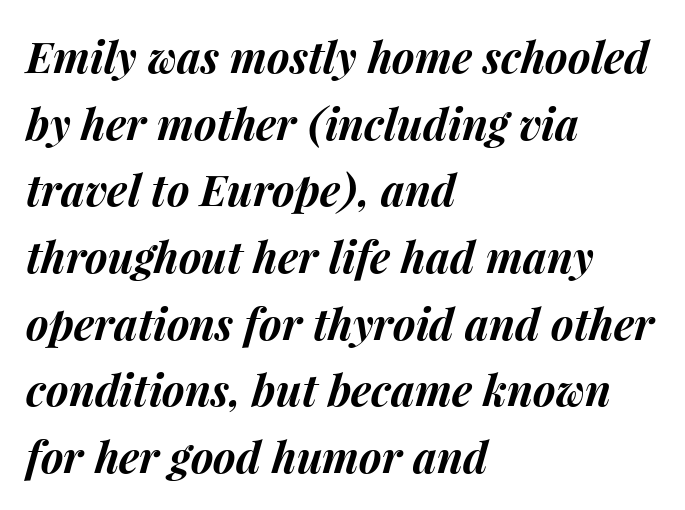
This is heavy type, rendered in bold. The glyphs look as if they've been sheared to an angle. Layout note: lines flush left. Each new line begins a customary step beneath the previous one. Only glyphs here, with clear space below each row.
